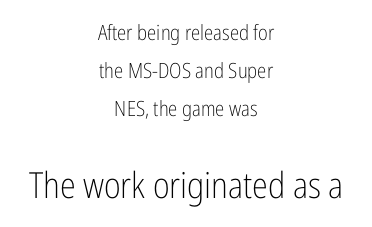
The image shows 36 px light, condensed sans-serif type, upright; set centered, line spacing 1.8x, normal letter spacing, not underlined; the second (bottom) block is 1.71x larger; low stroke contrast and a medium x-height.
